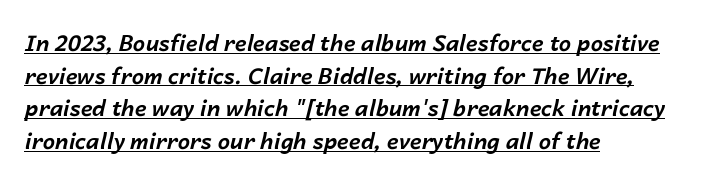
The image shows 22 px bold type, italic (leaning right); set left-aligned, normal line spacing (1.48x), normal letter spacing, underlined.
